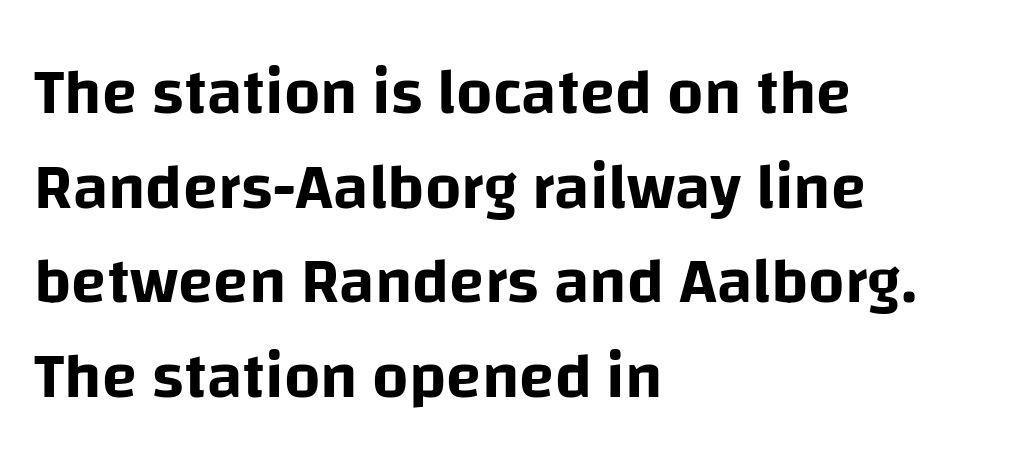
Q: Is the text italic (slanted)? A: No, it is upright.
Q: Is the typeface a serif or a sans-serif typeface? A: Sans-serif.
Q: Is the text underlined? A: No.
Q: How is the paragraph aligned? A: Left-aligned.
Q: Is the spacing between letters normal or unusually wide? A: Normal.
Q: Is the spacing between lines tight, normal or loose? A: Normal.
Q: Width (condensed, normal, or wide)? A: Normal.
Q: Stroke contrast? A: Low.
Q: x-height? A: Large.
Q: Monospaced? A: No.
